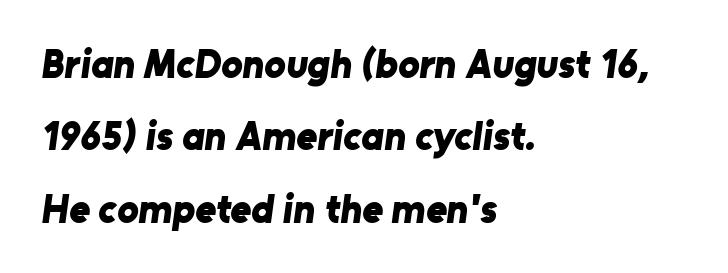
Q: Is the text bold? A: Yes.
Q: Is the typeface a serif or a sans-serif typeface? A: Sans-serif.
Q: Is the text underlined? A: No.
Q: How is the paragraph aligned? A: Left-aligned.
Q: Is the spacing between letters normal or unusually wide? A: Normal.
Q: Width (condensed, normal, or wide)? A: Normal.
Q: Stroke contrast? A: Low.
Q: x-height? A: Medium.
Q: Monospaced? A: No.
